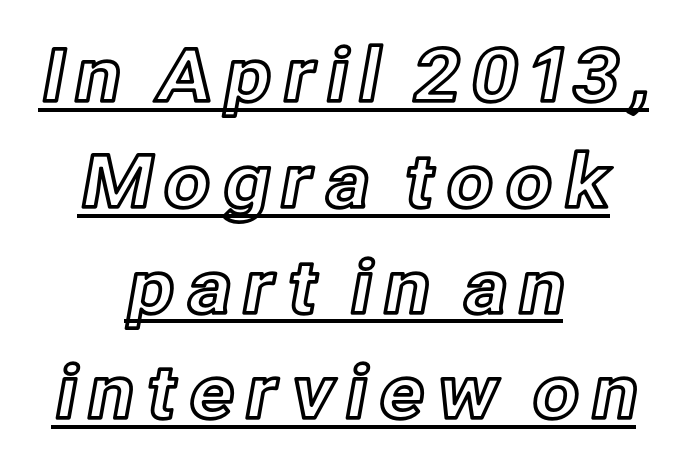
{"width": "normal", "x_height": "medium", "monospaced": "no", "underline": "yes", "align": "center", "line_spacing": "normal", "line_spacing_ratio": 1.43, "glyph_px": 74}
